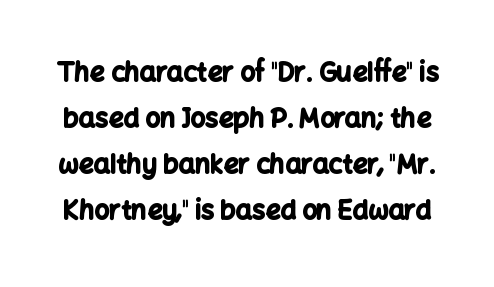
This rendering leaves character spacing at its baseline value. The area under the type is left untouched. Upright lettering throughout. The characters look thick and weighty, a clear bold.
